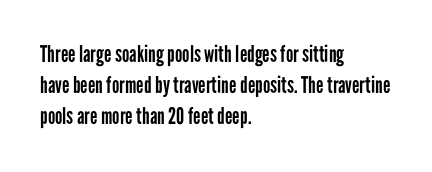
The image shows 23 px text type, upright; set left-aligned, normal line spacing (1.35x), normal letter spacing, not underlined.
